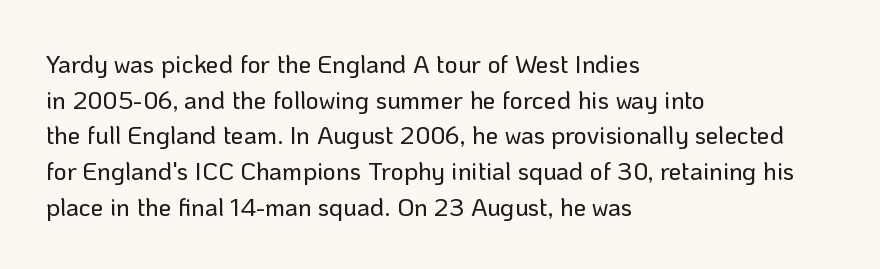
{"italic": "no", "underline": "no", "align": "left", "line_spacing": "normal", "line_spacing_ratio": 1.43, "letter_spacing": "normal", "letter_spacing_em": 0.0, "glyph_px": 25}
